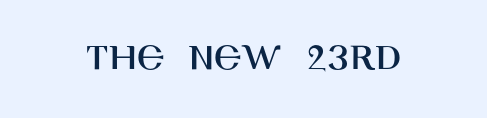
Q: Is the text italic (slanted)? A: No, it is upright.
Q: Is the typeface a serif or a sans-serif typeface? A: Sans-serif.
Q: Is the text underlined? A: No.
Q: Is the spacing between letters normal or unusually wide? A: Normal.
Q: Width (condensed, normal, or wide)? A: Normal.
Q: Stroke contrast? A: High.
Q: x-height? A: Large.
Q: Monospaced? A: No.
